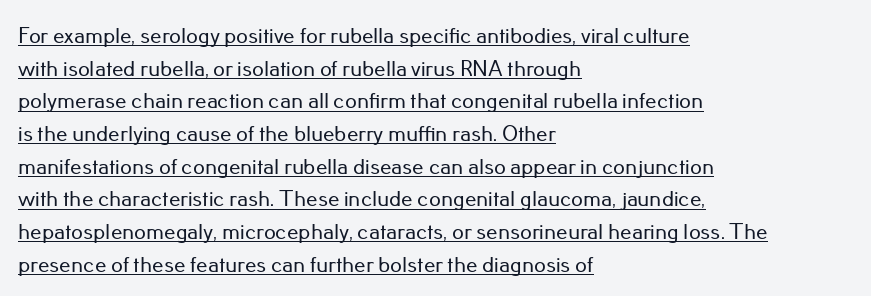
The image shows 23 px text type, upright; set left-aligned, normal line spacing (1.42x), normal letter spacing, underlined.
